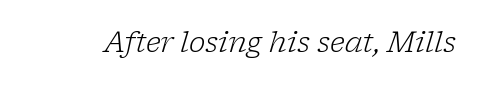
Q: Is the text bold? A: No.
Q: Is the text italic (slanted)? A: Yes, it leans right by about 17 degrees.
Q: Is the typeface a serif or a sans-serif typeface? A: Serif.
Q: Is the text underlined? A: No.
Q: Is the spacing between letters normal or unusually wide? A: Normal.
Q: Width (condensed, normal, or wide)? A: Normal.
Q: Stroke contrast? A: Low.
Q: x-height? A: Medium.
Q: Monospaced? A: No.
